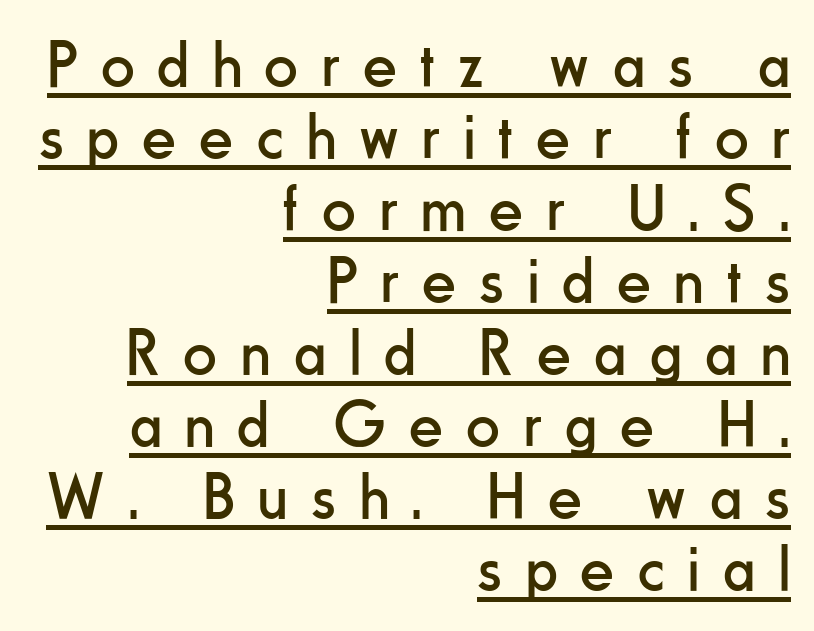
Nope, not italic — everything's standing straight. Characters follow at a spacing far wider than the type designer built in. The vertical gap from one line to the next is small. The text block is weighted toward the right margin, trailing off unevenly leftward. The passage shown is not bold in any degree. The words here are underlined.
